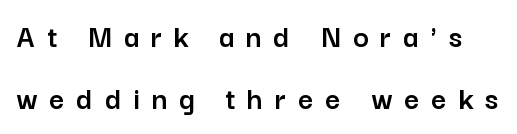
Spacing between characters has been opened up far beyond the box default. Think of a printed novel: that variable character pitch is what you see here. This is roman type, the default non-slanted kind. To sum up the face: it is a sans, with no serifs.
